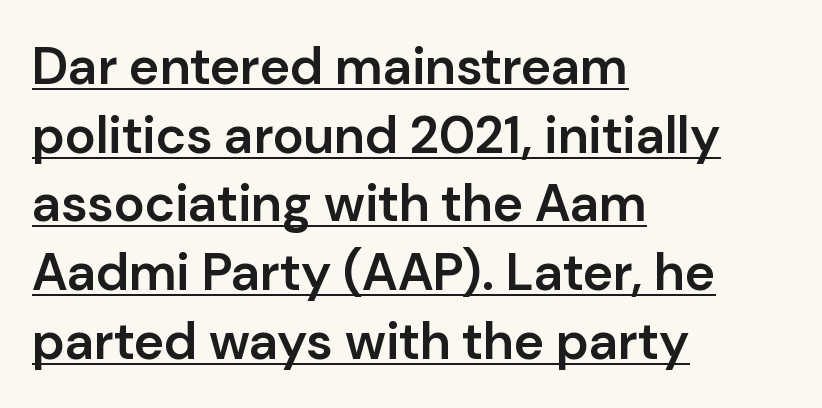
{"serif": "no", "italic": "no", "bold": "semi", "weight": "semibold", "width": "normal", "stroke_contrast": "low", "x_height": "medium", "monospaced": "no", "underline": "yes", "align": "left", "line_spacing": "normal", "line_spacing_ratio": 1.32, "letter_spacing": "normal", "letter_spacing_em": 0.0, "glyph_px": 52}
